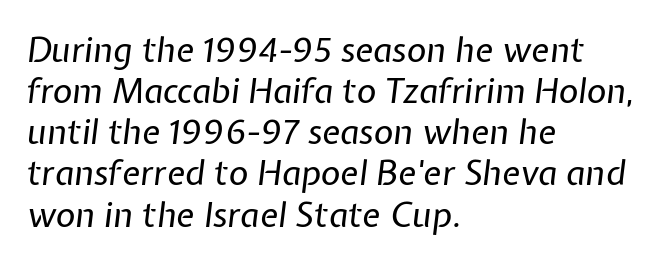
The image shows 34 px regular-weight type, italic (leaning right); set left-aligned, line spacing 1.21x, normal letter spacing, not underlined; low stroke contrast and a medium x-height.
